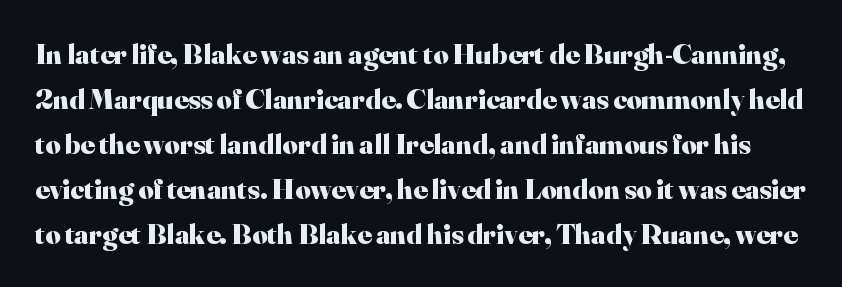
The image shows 29 px heavy serif type, upright; set normal line spacing (1.55x), normal letter spacing, not underlined; high stroke contrast and a small x-height.
